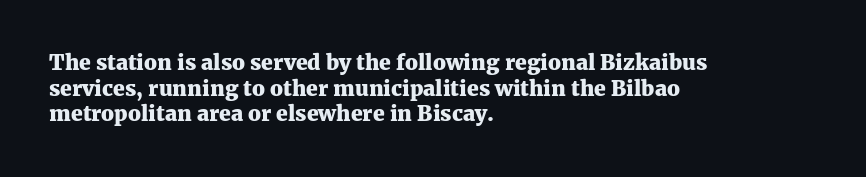
{"italic": "no", "bold": "yes", "underline": "no", "align": "left", "line_spacing_ratio": 1.22, "letter_spacing": "normal", "letter_spacing_em": 0.0, "glyph_px": 21}
